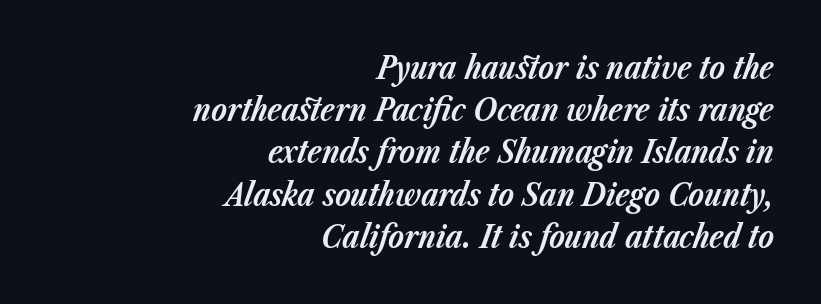
Q: Is the text bold? A: Yes.
Q: Is the text italic (slanted)? A: Yes, it leans right by about 23 degrees.
Q: Is the text underlined? A: No.
Q: How is the paragraph aligned? A: Right-aligned.
Q: Is the spacing between letters normal or unusually wide? A: Normal.
Q: Is the spacing between lines tight, normal or loose? A: Normal.
Q: Width (condensed, normal, or wide)? A: Normal.
Q: Stroke contrast? A: Low.
Q: x-height? A: Medium.
Q: Monospaced? A: No.
